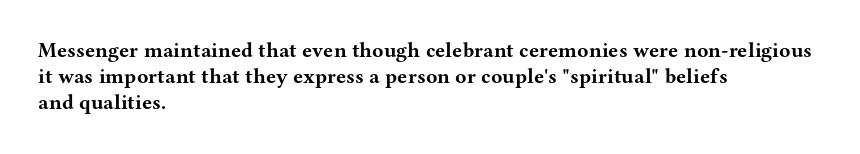
The image shows 21 px bold type, upright; set left-aligned, line spacing 1.24x, normal letter spacing, not underlined.
